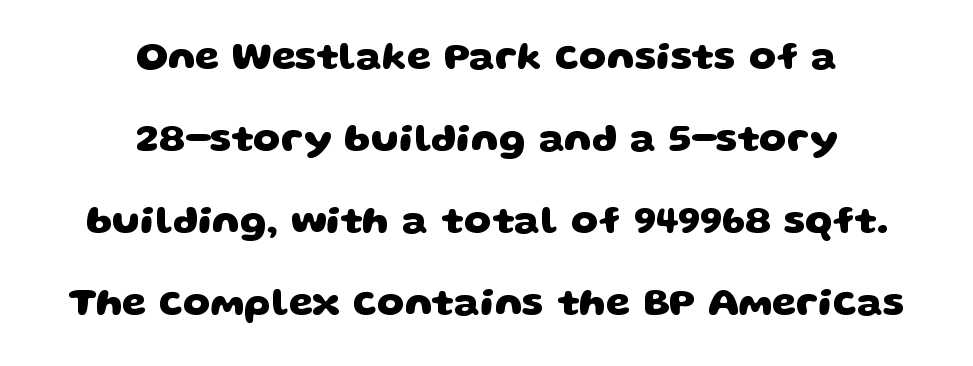
The image shows 39 px heavy, wide sans-serif type; set centered, loose line spacing (2.1x), normal letter spacing, not underlined; low stroke contrast and a large x-height.
